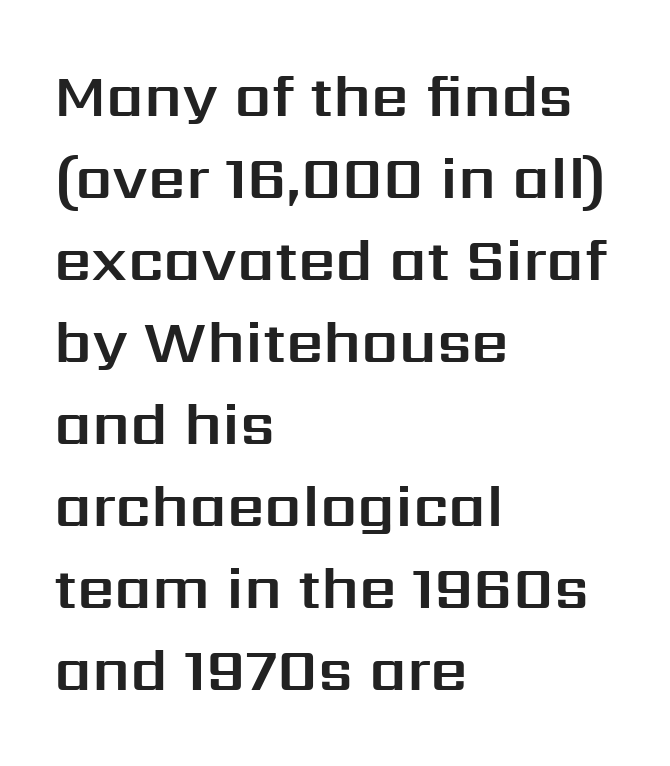
Q: Is the text italic (slanted)? A: No, it is upright.
Q: Is the typeface a serif or a sans-serif typeface? A: Sans-serif.
Q: Is the text underlined? A: No.
Q: How is the paragraph aligned? A: Left-aligned.
Q: Is the spacing between letters normal or unusually wide? A: Normal.
Q: Is the spacing between lines tight, normal or loose? A: Normal.
Q: Width (condensed, normal, or wide)? A: Normal.
Q: Stroke contrast? A: Medium.
Q: x-height? A: Medium.
Q: Monospaced? A: No.
